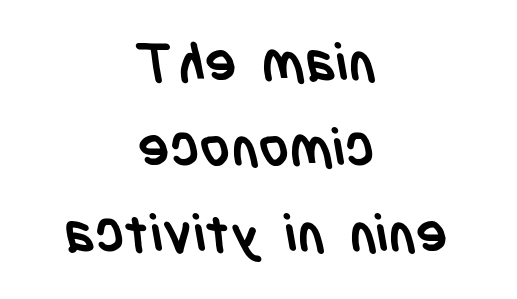
Q: Is the text bold? A: Yes.
Q: Is the typeface a serif or a sans-serif typeface? A: Sans-serif.
Q: Is the text underlined? A: No.
Q: How is the paragraph aligned? A: Centered.
Q: Is the spacing between letters normal or unusually wide? A: Normal.
Q: Is the spacing between lines tight, normal or loose? A: Normal.
Q: Width (condensed, normal, or wide)? A: Condensed.
Q: Stroke contrast? A: Low.
Q: x-height? A: Large.
Q: Monospaced? A: No.
